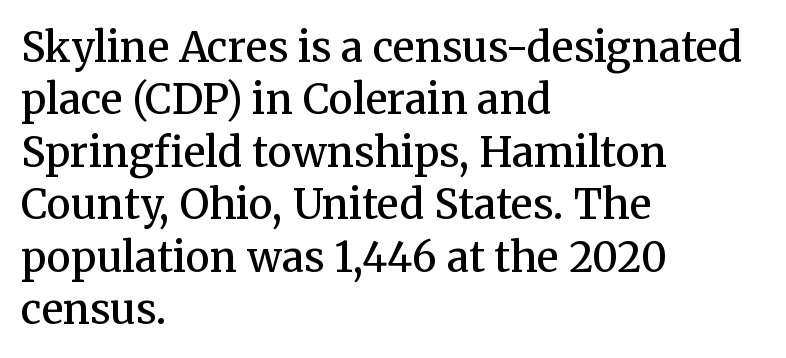
The image shows 41 px semibold serif type, upright; set left-aligned, normal line spacing (1.28x), normal letter spacing, not underlined; medium stroke contrast and a medium x-height.
